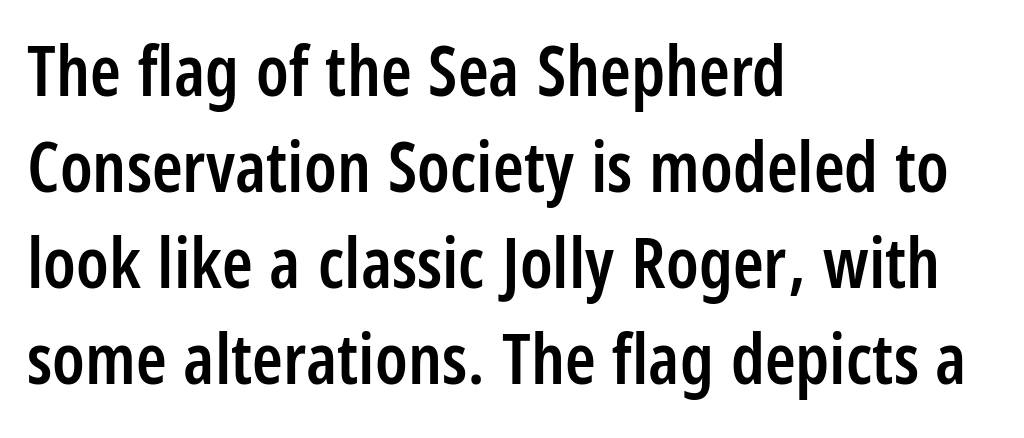
Q: Is the text bold? A: Semi-bold.
Q: Is the text italic (slanted)? A: No, it is upright.
Q: Is the typeface a serif or a sans-serif typeface? A: Sans-serif.
Q: Is the text underlined? A: No.
Q: How is the paragraph aligned? A: Left-aligned.
Q: Is the spacing between letters normal or unusually wide? A: Normal.
Q: Is the spacing between lines tight, normal or loose? A: Normal.
Q: Width (condensed, normal, or wide)? A: Condensed.
Q: Stroke contrast? A: Low.
Q: x-height? A: Large.
Q: Monospaced? A: No.
